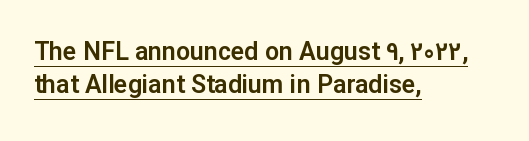
The paragraph shown leans on its left margin. Each line of the rendering has a horizontal stroke beneath the glyphs. Rows of type keep a routine distance in the vertical direction. The font's upright variant was chosen for this text.
